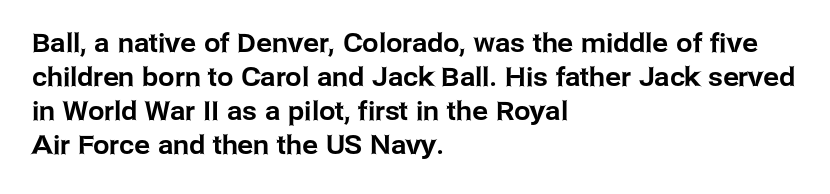
{"italic": "no", "underline": "no", "align": "left", "line_spacing": "normal", "line_spacing_ratio": 1.31, "letter_spacing": "normal", "letter_spacing_em": 0.0, "glyph_px": 26}
